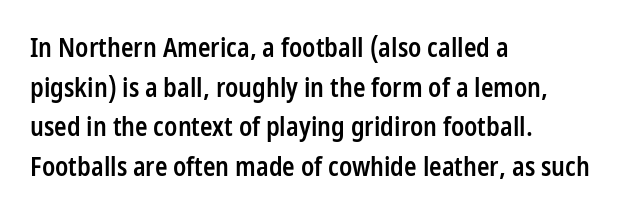
If you measured baseline to baseline, you'd find a middling distance. The typesetting leans somewhat heavy: a semibold. Which margin do the lines hug? The left one — the right edge is uneven. The font's upright variant was chosen for this text.
